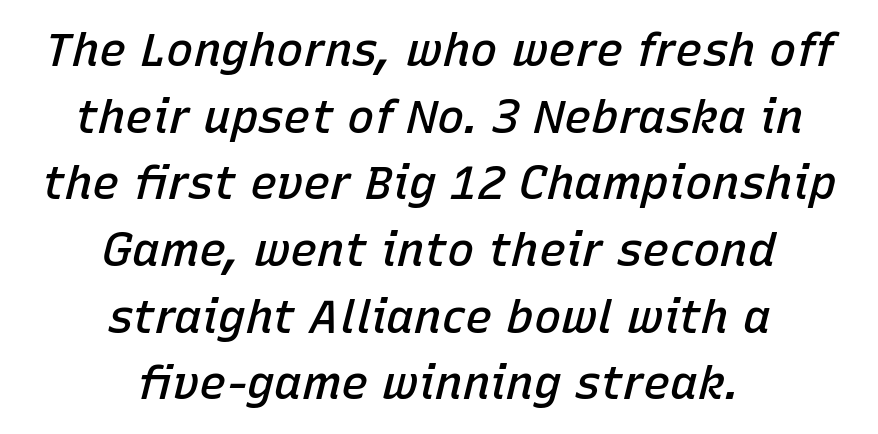
The image shows 46 px semibold type, italic (leaning right); set centered, normal line spacing (1.45x), normal letter spacing, not underlined; low stroke contrast and a medium x-height.
